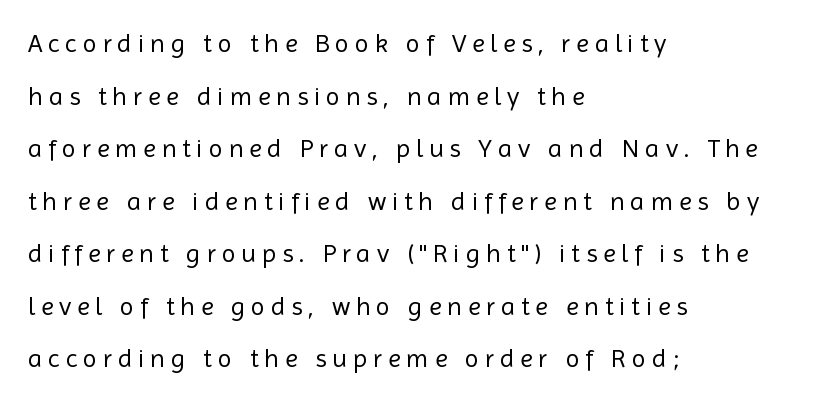
{"italic": "no", "bold": "no", "underline": "no", "align": "left", "line_spacing": "loose", "line_spacing_ratio": 2.02, "letter_spacing": "wide", "letter_spacing_em": 0.22, "glyph_px": 26}
